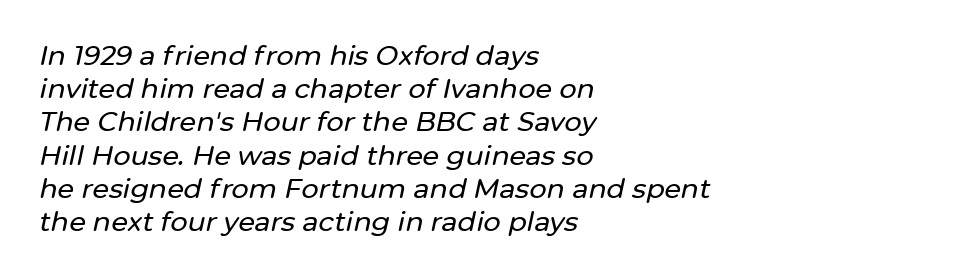
{"italic": "yes", "lean": "right", "slant_degrees": 12, "underline": "no", "align": "left", "line_spacing_ratio": 1.23, "letter_spacing": "normal", "letter_spacing_em": 0.0, "glyph_px": 27}
